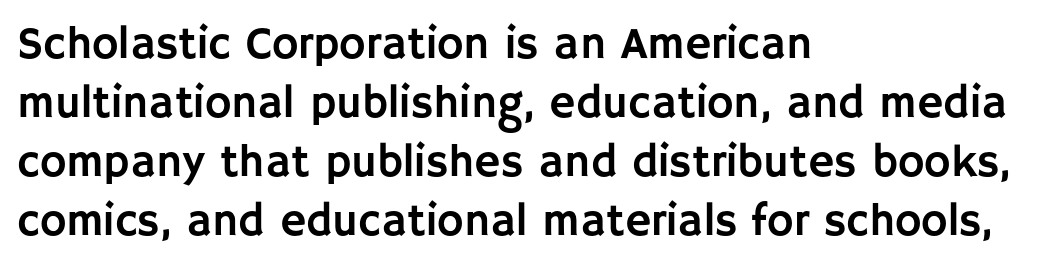
You could not count columns in this text — the font is proportionally spaced. Caption: standard tracking, unaltered. Where is the straight margin? On the left. A normal amount of white space separates one row of letters from the next. Glance below the letters and you will spot only blank space. Notice how the stems are strictly vertical — no italics here.
